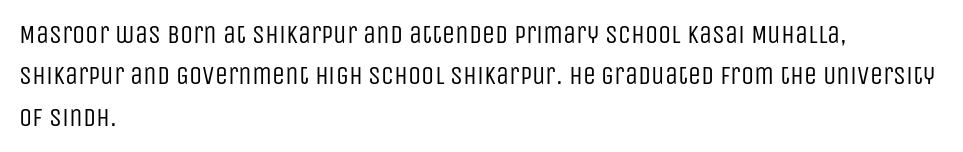
The image shows 26 px text type, upright; set left-aligned, normal line spacing (1.59x), normal letter spacing, not underlined.
